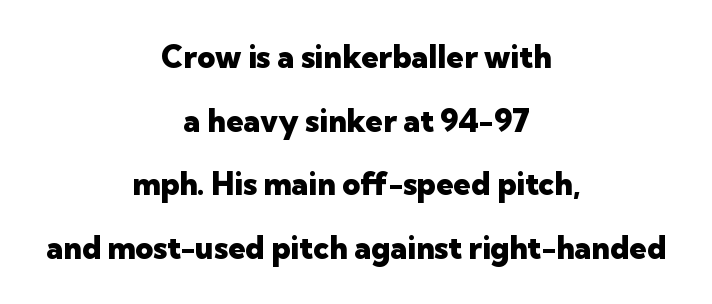
Q: Is the text bold? A: Yes.
Q: Is the text italic (slanted)? A: No, it is upright.
Q: Is the typeface a serif or a sans-serif typeface? A: Sans-serif.
Q: Is the text underlined? A: No.
Q: How is the paragraph aligned? A: Centered.
Q: Is the spacing between letters normal or unusually wide? A: Normal.
Q: Is the spacing between lines tight, normal or loose? A: Loose.
Q: Width (condensed, normal, or wide)? A: Normal.
Q: Stroke contrast? A: Low.
Q: x-height? A: Medium.
Q: Monospaced? A: No.
